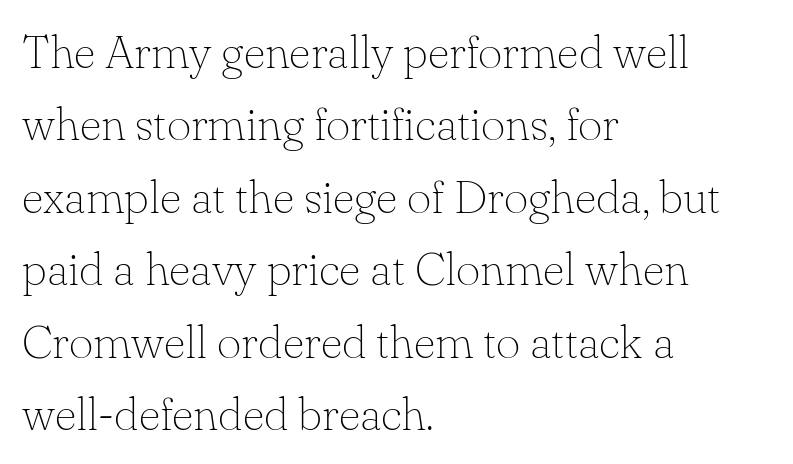
The image shows 47 px thin serif type, upright; set left-aligned, normal line spacing (1.54x), normal letter spacing, not underlined; low stroke contrast and a small x-height.
